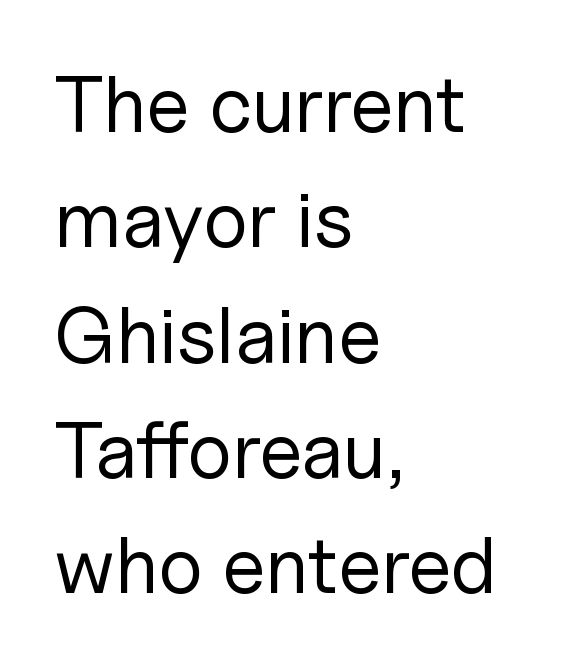
Q: Is the text bold? A: No.
Q: Is the text italic (slanted)? A: No, it is upright.
Q: Is the typeface a serif or a sans-serif typeface? A: Sans-serif.
Q: Is the text underlined? A: No.
Q: How is the paragraph aligned? A: Left-aligned.
Q: Is the spacing between letters normal or unusually wide? A: Normal.
Q: Is the spacing between lines tight, normal or loose? A: Normal.
Q: Width (condensed, normal, or wide)? A: Normal.
Q: Stroke contrast? A: Low.
Q: x-height? A: Medium.
Q: Monospaced? A: No.
